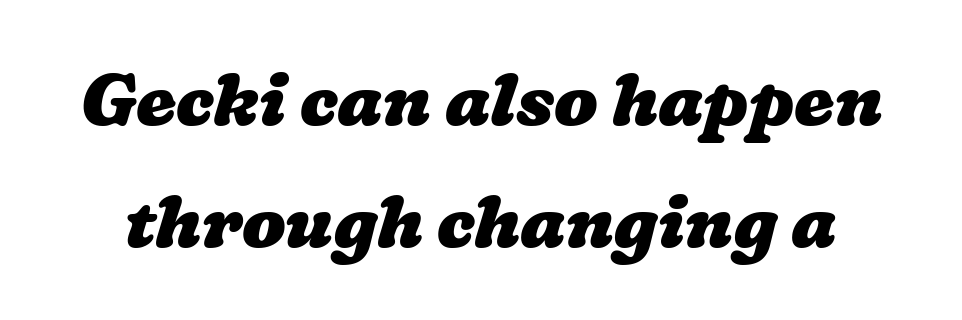
Plain, unruled lines of type. Varying glyph widths throughout — classic text-font behaviour. What weight is shown? A full bold with thick strokes. Inter-character spacing is left at the font's built-in metrics.
